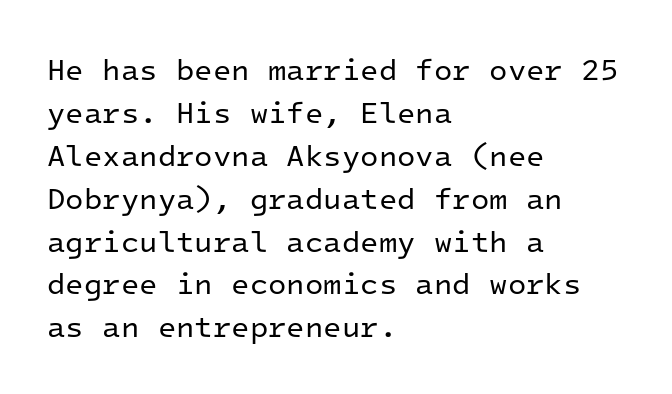
The image shows 30 px regular-weight sans-serif type, upright, monospaced; set left-aligned, normal line spacing (1.43x), normal letter spacing, not underlined; low stroke contrast and a medium x-height.
